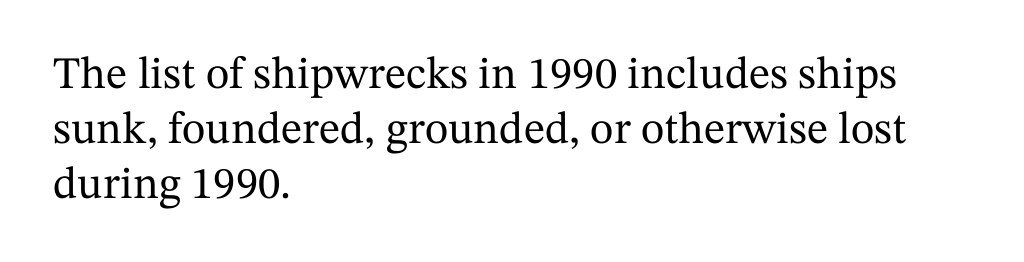
The image shows 45 px serif type, upright; set left-aligned, line spacing 1.22x, normal letter spacing, not underlined; medium stroke contrast and a medium x-height.
